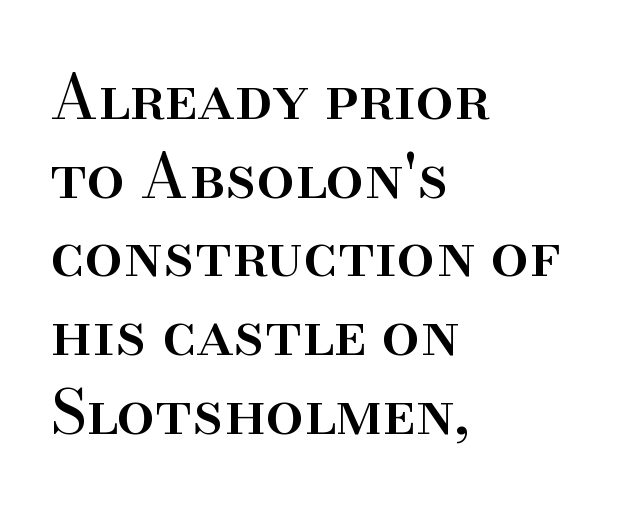
{"serif": "yes", "italic": "no", "width": "normal", "stroke_contrast": "high", "x_height": "small", "monospaced": "no", "underline": "no", "align": "left", "line_spacing": "normal", "line_spacing_ratio": 1.29, "letter_spacing": "normal", "letter_spacing_em": 0.0, "glyph_px": 61}
